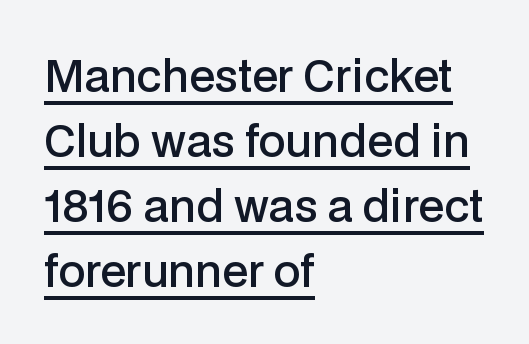
The image shows 43 px semibold sans-serif type, upright; set left-aligned, normal line spacing (1.51x), normal letter spacing, underlined; low stroke contrast and a medium x-height.
